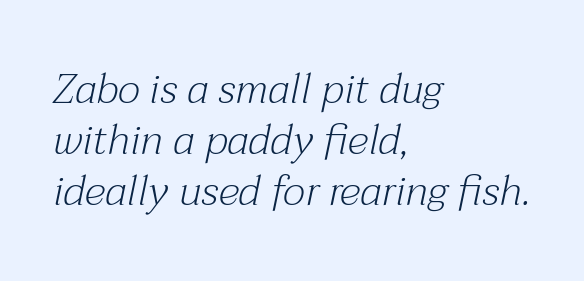
The image shows 42 px light serif type, italic (leaning right); set left-aligned, line spacing 1.21x, normal letter spacing, not underlined; medium stroke contrast and a medium x-height.
